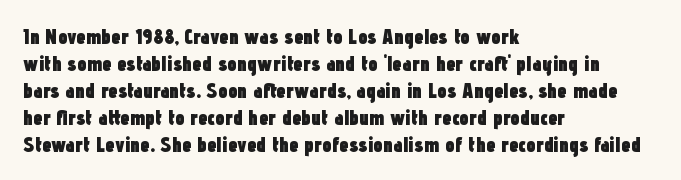
The image shows 21 px bold type, upright; set left-aligned, normal line spacing (1.28x), normal letter spacing, not underlined.
